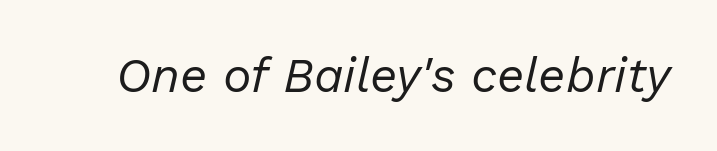
The image shows 48 px regular-weight type, italic (leaning right); set normal letter spacing, not underlined; low stroke contrast and a medium x-height.
